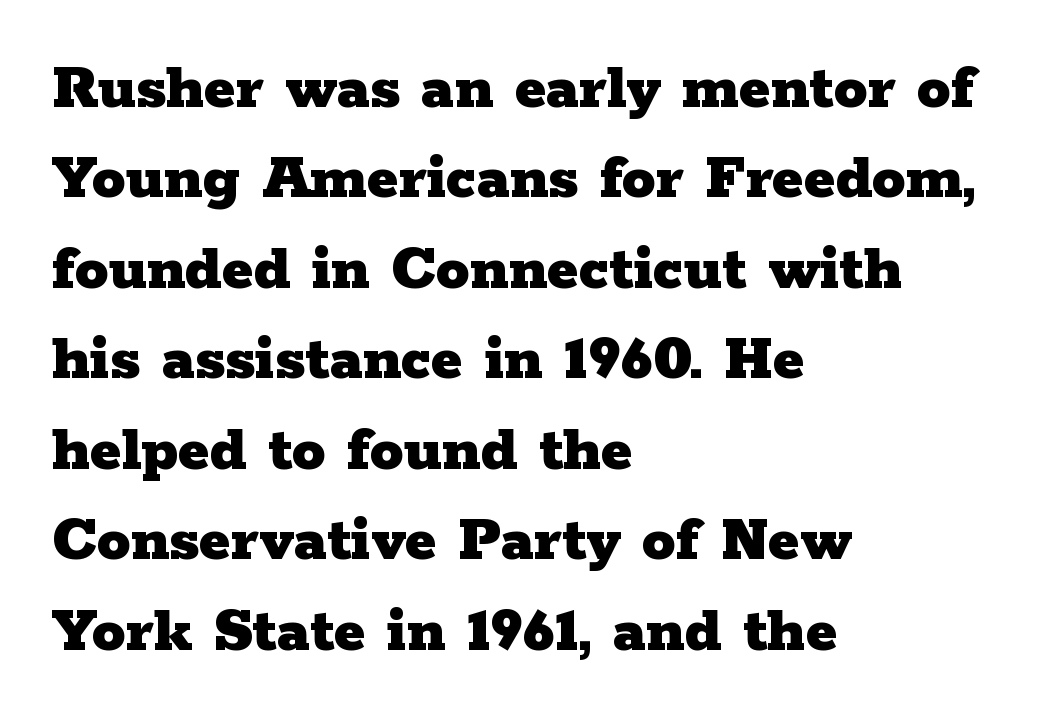
The image shows 67 px heavy, wide serif type, upright; set left-aligned, normal line spacing (1.35x), normal letter spacing, not underlined; low stroke contrast and a medium x-height.
